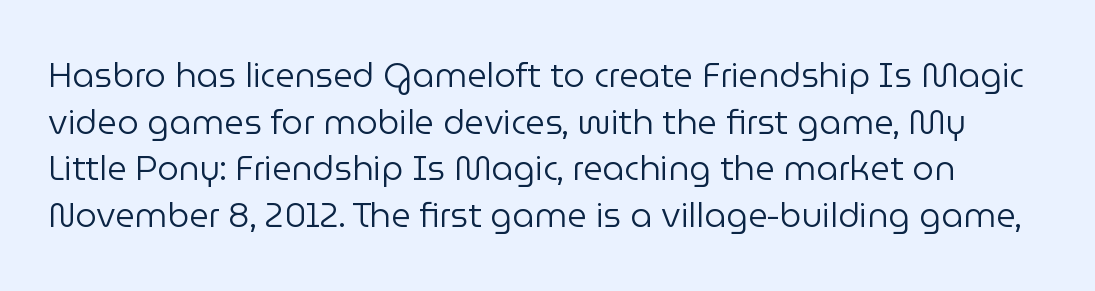
Ink coverage per letter is moderate at most. The space beneath each line is pristine and unruled. The designer left line spacing at the default. The passage shown has conventional tracking throughout. Here the designer chose a conventional face with non-uniform glyph widths. Posture: vertical.
